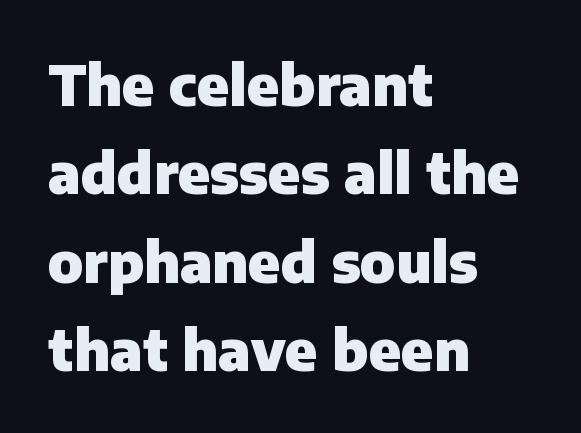
{"serif": "no", "italic": "no", "bold": "yes", "weight": "heavy", "width": "normal", "stroke_contrast": "low", "x_height": "medium", "monospaced": "no", "underline": "no", "align": "left", "line_spacing": "normal", "line_spacing_ratio": 1.58, "letter_spacing": "normal", "letter_spacing_em": 0.0, "glyph_px": 56}
